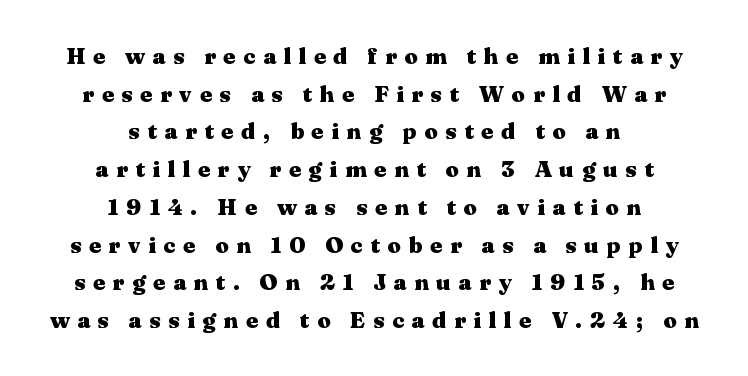
{"italic": "no", "bold": "yes", "underline": "no", "align": "center", "line_spacing": "normal", "line_spacing_ratio": 1.64, "letter_spacing": "wide", "letter_spacing_em": 0.34, "glyph_px": 23}
